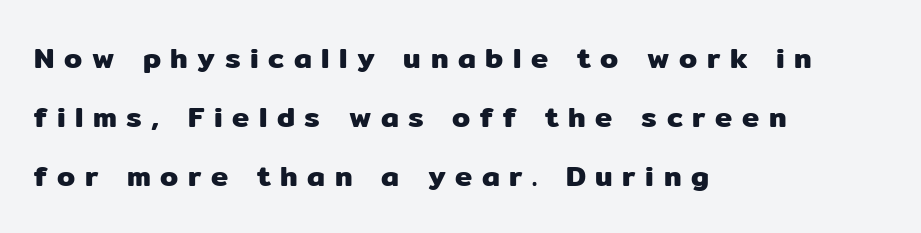
Descender tails drop into unmarked territory. Summary of vertical rhythm: relaxed, with wide interline spacing. Which margin do the lines hug? The left one — the right edge is uneven. Typographically, this falls in the sans-serif category. Tracking here is generous; glyphs stand well apart from one another. Do the letters lean? They stand straight.
